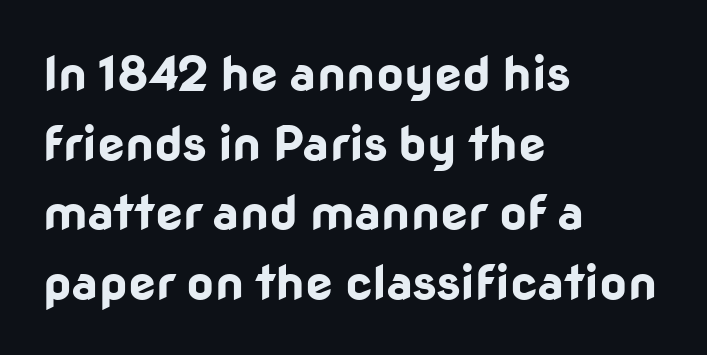
Q: Is the text bold? A: Yes.
Q: Is the text italic (slanted)? A: No, it is upright.
Q: Is the typeface a serif or a sans-serif typeface? A: Sans-serif.
Q: Is the text underlined? A: No.
Q: How is the paragraph aligned? A: Left-aligned.
Q: Is the spacing between letters normal or unusually wide? A: Normal.
Q: Is the spacing between lines tight, normal or loose? A: Normal.
Q: Width (condensed, normal, or wide)? A: Normal.
Q: Stroke contrast? A: Low.
Q: x-height? A: Medium.
Q: Monospaced? A: No.
